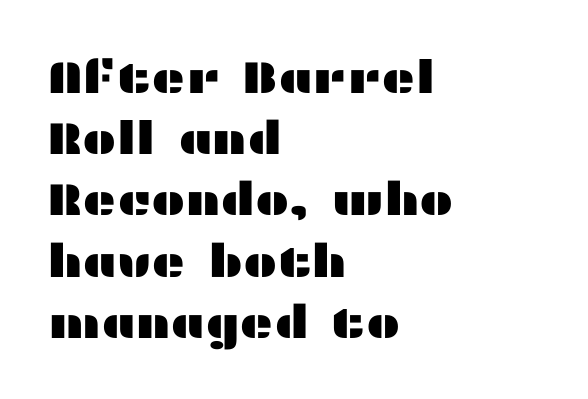
The image shows 46 px wide sans-serif type, upright; set left-aligned, normal line spacing (1.33x), normal letter spacing, not underlined; medium stroke contrast and a medium x-height.
